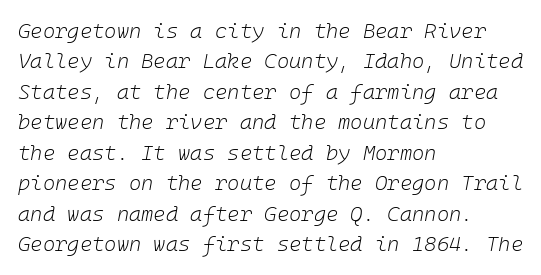
{"italic": "yes", "lean": "right", "slant_degrees": 10, "bold": "no", "underline": "no", "align": "left", "line_spacing": "normal", "line_spacing_ratio": 1.45, "letter_spacing": "normal", "letter_spacing_em": 0.0, "glyph_px": 21}
